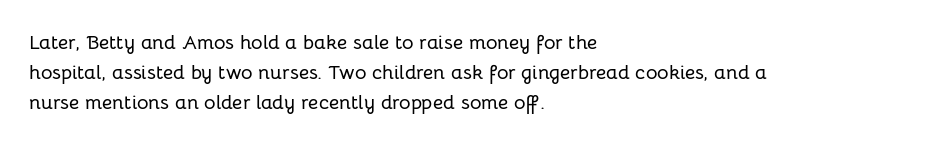
{"italic": "no", "underline": "no", "align": "left", "line_spacing": "normal", "line_spacing_ratio": 1.51, "letter_spacing": "normal", "letter_spacing_em": 0.0, "glyph_px": 20}
